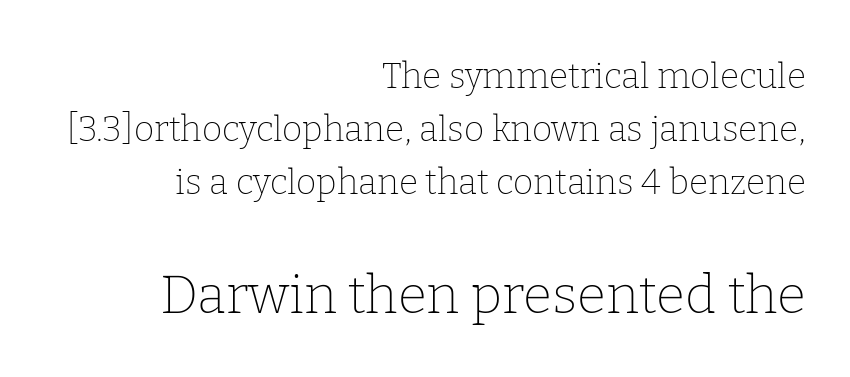
The image shows 53 px thin serif type, upright; set right-aligned, normal line spacing (1.52x), normal letter spacing, not underlined; the second (bottom) block is 1.51x larger; low stroke contrast and a medium x-height.
